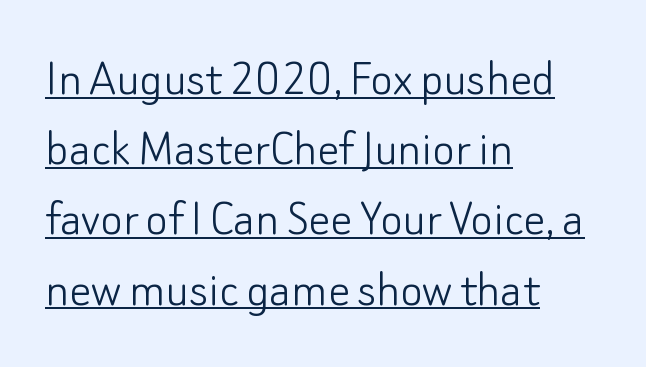
{"serif": "no", "italic": "no", "bold": "no", "weight": "light", "width": "normal", "stroke_contrast": "low", "x_height": "small", "monospaced": "no", "underline": "yes", "align": "left", "line_spacing": "normal", "line_spacing_ratio": 1.3, "letter_spacing": "normal", "letter_spacing_em": 0.0, "glyph_px": 54}
